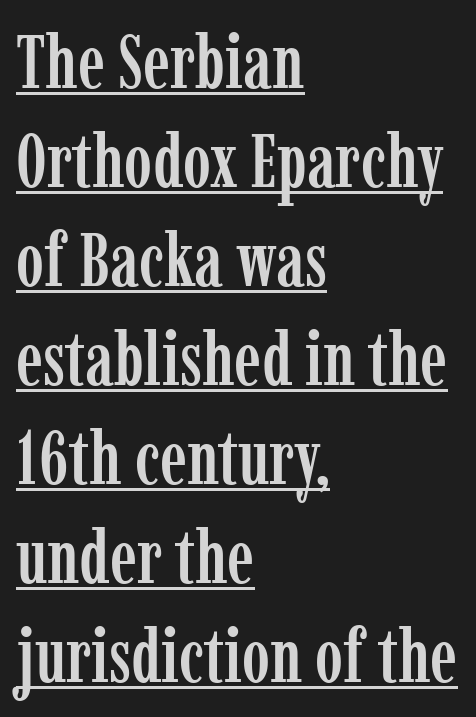
{"serif": "yes", "italic": "no", "width": "condensed", "stroke_contrast": "low", "x_height": "medium", "monospaced": "no", "underline": "yes", "align": "left", "line_spacing": "normal", "line_spacing_ratio": 1.32, "letter_spacing": "normal", "letter_spacing_em": 0.0, "glyph_px": 75}
